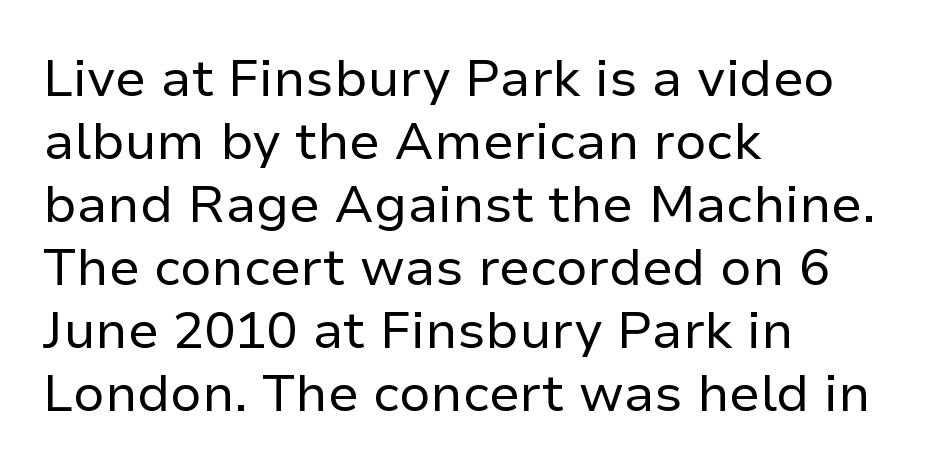
The string is rendered with underlining switched off. It's the straight-up-and-down kind of type. The letters advance in unequal steps, a hallmark of proportional type. Where is the straight margin? On the left. The passage shown is typeset with a sans-serif family. The tracking reads as untouched default to a designer's eye.
